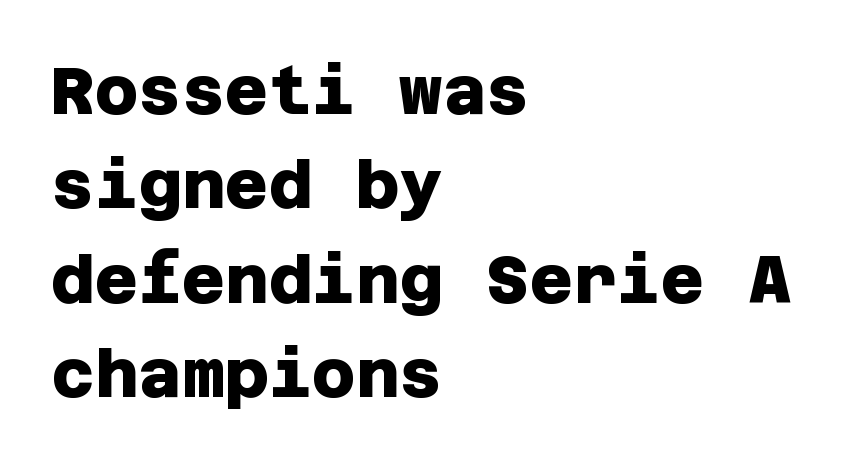
A normal amount of white space separates one row of letters from the next. Note: no serifs on the glyphs. The zone under the glyphs is completely vacant. Tracking here is standard; glyphs follow each other at the usual distance. Set as a true bold cut, around the 700 mark.
